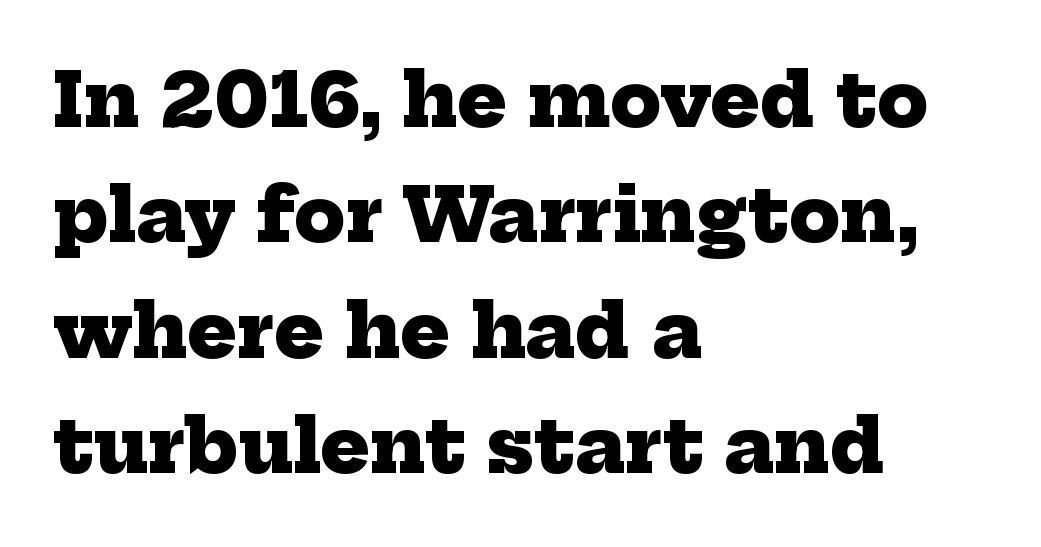
{"serif": "yes", "bold": "yes", "weight": "heavy", "width": "normal", "stroke_contrast": "low", "x_height": "medium", "monospaced": "no", "underline": "no", "align": "left", "line_spacing": "normal", "line_spacing_ratio": 1.56, "letter_spacing": "normal", "letter_spacing_em": 0.0, "glyph_px": 74}
